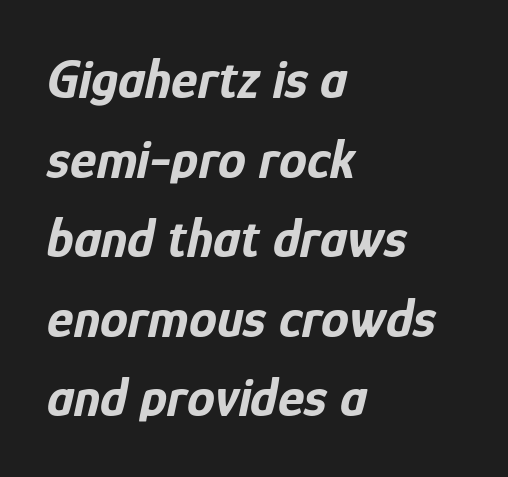
Q: Is the text bold? A: Yes.
Q: Is the text italic (slanted)? A: Yes, it leans right by about 12 degrees.
Q: Is the text underlined? A: No.
Q: How is the paragraph aligned? A: Left-aligned.
Q: Is the spacing between letters normal or unusually wide? A: Normal.
Q: Is the spacing between lines tight, normal or loose? A: Normal.
Q: Width (condensed, normal, or wide)? A: Condensed.
Q: Stroke contrast? A: Low.
Q: x-height? A: Medium.
Q: Monospaced? A: No.
